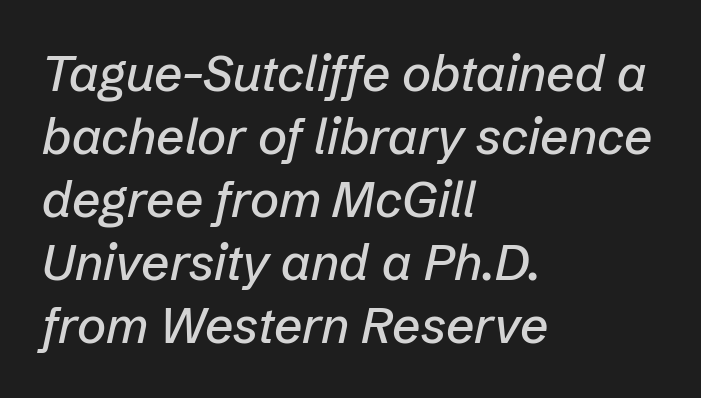
The image shows 50 px text type, italic (leaning right); set left-aligned, normal line spacing (1.26x), normal letter spacing, not underlined; low stroke contrast and a medium x-height.
